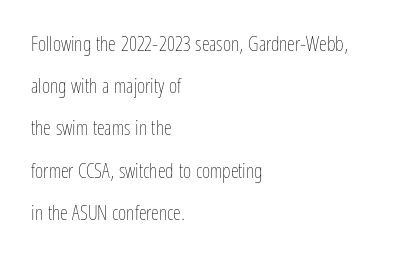
{"italic": "no", "bold": "no", "underline": "no", "align": "left", "line_spacing": "loose", "line_spacing_ratio": 2.11, "letter_spacing": "normal", "letter_spacing_em": 0.0, "glyph_px": 20}
